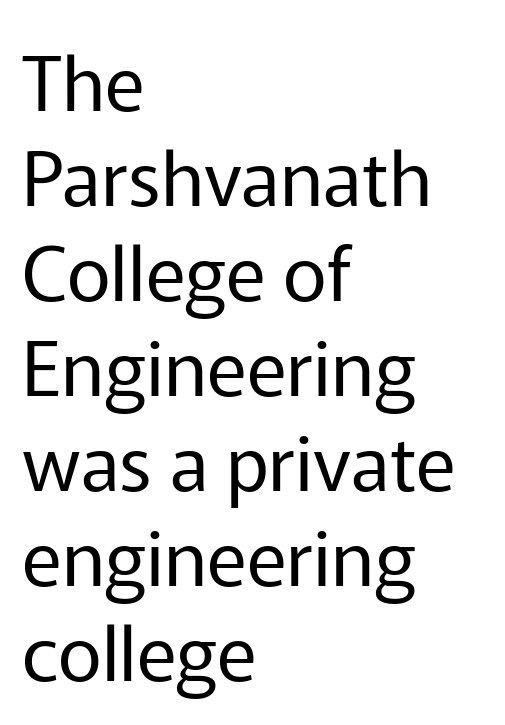
The text was rendered using a sans face with plain stroke endings. The text block is weighted toward the left margin, trailing off unevenly rightward. Note the varied advance widths — an 'i' is clearly narrower than an 'm'. You could call the tracking neutral — neither tight nor loose.
